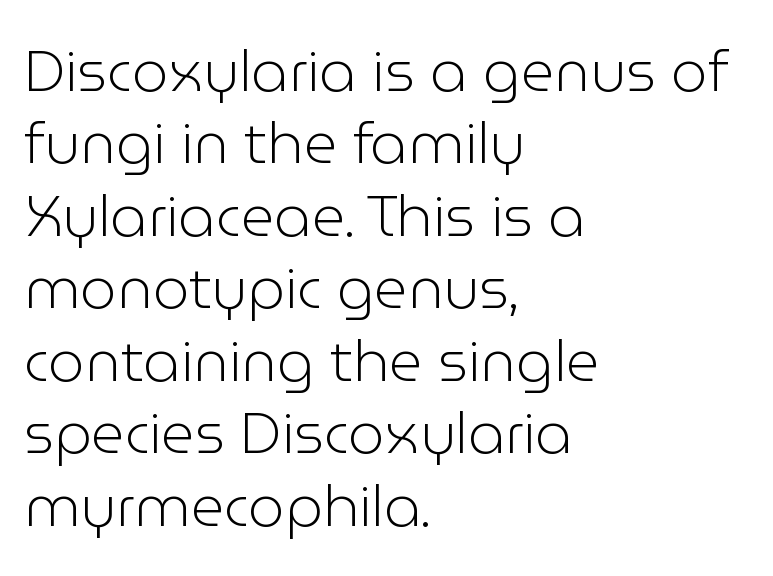
{"serif": "no", "italic": "no", "bold": "no", "weight": "light", "width": "normal", "stroke_contrast": "low", "x_height": "medium", "monospaced": "no", "underline": "no", "align": "left", "line_spacing": "normal", "line_spacing_ratio": 1.25, "letter_spacing": "normal", "letter_spacing_em": 0.0, "glyph_px": 58}
